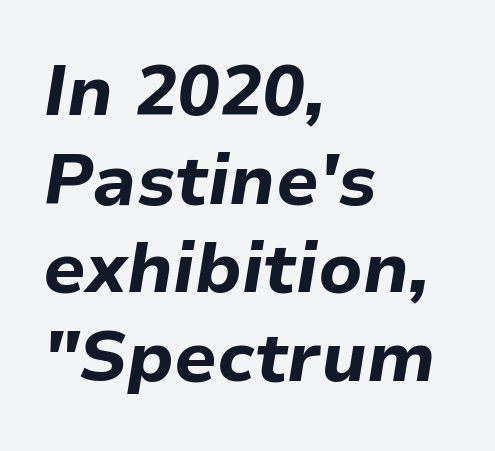
The image shows 71 px bold type, italic (leaning right); set left-aligned, normal line spacing (1.25x), normal letter spacing, not underlined; low stroke contrast and a medium x-height.
